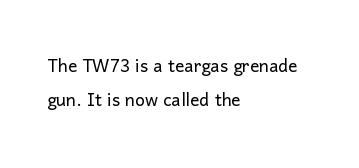
The image shows 23 px text type, upright; set left-aligned, normal line spacing (1.47x), normal letter spacing, not underlined.
